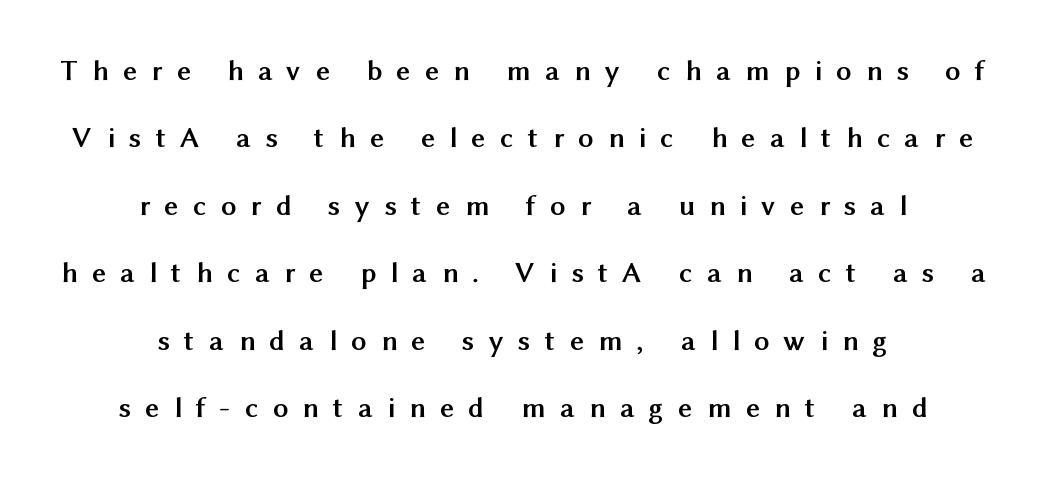
Q: Is the text bold? A: Yes.
Q: Is the text italic (slanted)? A: No, it is upright.
Q: Is the typeface a serif or a sans-serif typeface? A: Sans-serif.
Q: Is the text underlined? A: No.
Q: How is the paragraph aligned? A: Centered.
Q: Is the spacing between letters normal or unusually wide? A: Unusually wide.
Q: Is the spacing between lines tight, normal or loose? A: Loose.
Q: Width (condensed, normal, or wide)? A: Normal.
Q: Stroke contrast? A: Medium.
Q: x-height? A: Medium.
Q: Monospaced? A: No.
